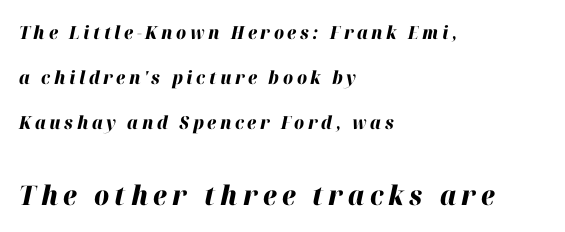
The letters are slanted; this is an italic face. Vertically, the passage feels expansive, rows floating well apart. Larger block? The one below; the one above is distinctly smaller. Lines of text with bare space underneath. Which margin do the lines hug? The left one — the right edge is uneven.
